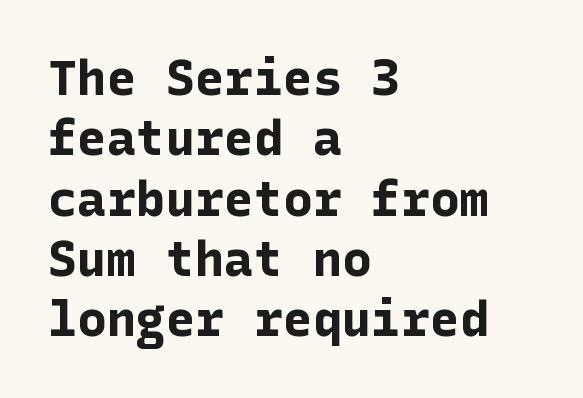
Each row of text sits above clean, open space. It's the straight-up-and-down kind of type. Standard letterfit; no display-style spreading of the glyphs. A full-strength bold gives these letters their thick strokes. The typesetter chose a ragged-right arrangement here.
